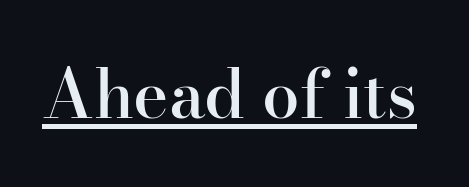
Q: Is the text bold? A: Semi-bold.
Q: Is the text italic (slanted)? A: No, it is upright.
Q: Is the typeface a serif or a sans-serif typeface? A: Serif.
Q: Is the text underlined? A: Yes.
Q: Is the spacing between letters normal or unusually wide? A: Normal.
Q: Width (condensed, normal, or wide)? A: Normal.
Q: Stroke contrast? A: High.
Q: x-height? A: Small.
Q: Monospaced? A: No.
